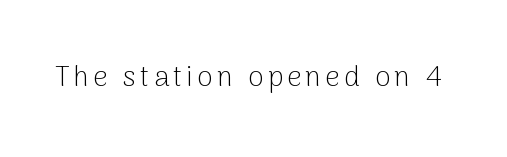
Q: Is the text bold? A: No.
Q: Is the text italic (slanted)? A: No, it is upright.
Q: Is the typeface a serif or a sans-serif typeface? A: Sans-serif.
Q: Is the text underlined? A: No.
Q: Width (condensed, normal, or wide)? A: Normal.
Q: Stroke contrast? A: Low.
Q: x-height? A: Medium.
Q: Monospaced? A: No.
